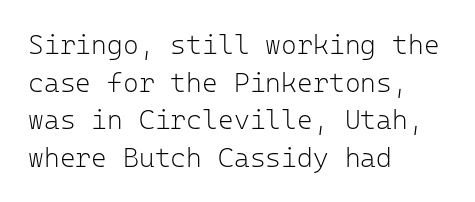
{"italic": "no", "bold": "no", "underline": "no", "align": "left", "line_spacing": "normal", "line_spacing_ratio": 1.39, "letter_spacing": "normal", "letter_spacing_em": 0.0, "glyph_px": 27}
